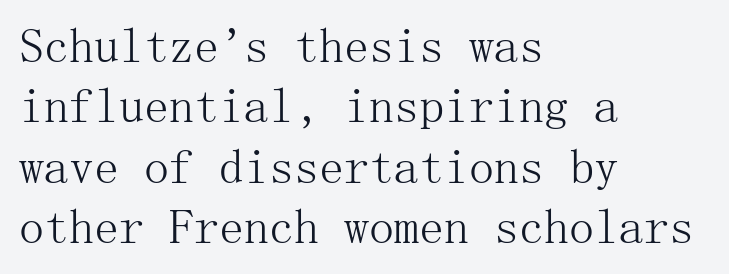
Q: Is the text bold? A: No.
Q: Is the text italic (slanted)? A: No, it is upright.
Q: Is the typeface a serif or a sans-serif typeface? A: Serif.
Q: Is the text underlined? A: No.
Q: How is the paragraph aligned? A: Left-aligned.
Q: Is the spacing between letters normal or unusually wide? A: Normal.
Q: Width (condensed, normal, or wide)? A: Normal.
Q: Stroke contrast? A: Medium.
Q: x-height? A: Medium.
